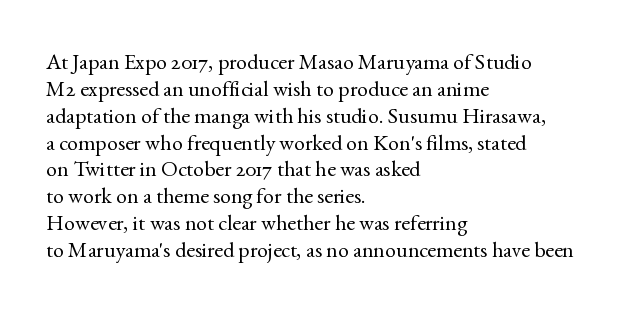
Honestly, the letter spacing is just normal — you wouldn't notice it. A student would call this left alignment; a typographer would say flush left, rag right. The font sits on the lighter half of the weight spectrum, regular included. Just letters on the line, the space beneath them empty.
